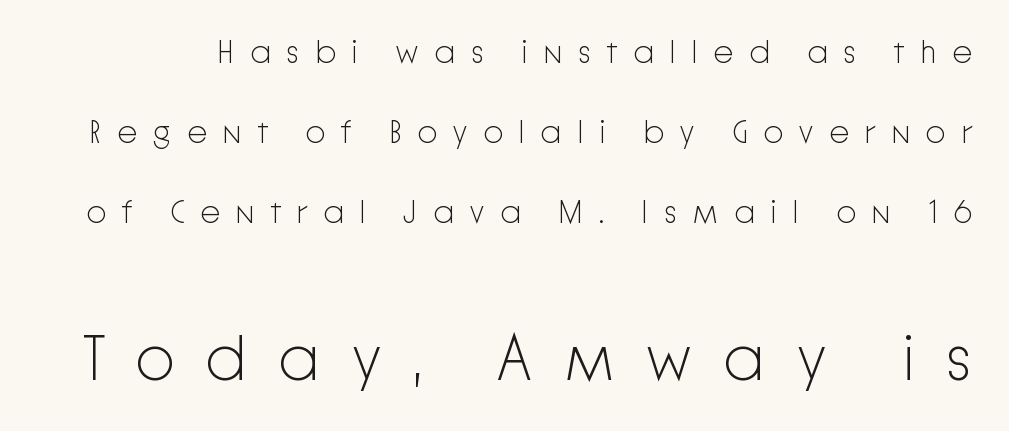
The image shows 64 px light sans-serif type, upright; set loose line spacing (2.5x), unusually wide letter spacing (+0.47 em), not underlined; the second (bottom) block is 2.0x larger; low stroke contrast and a medium x-height.
